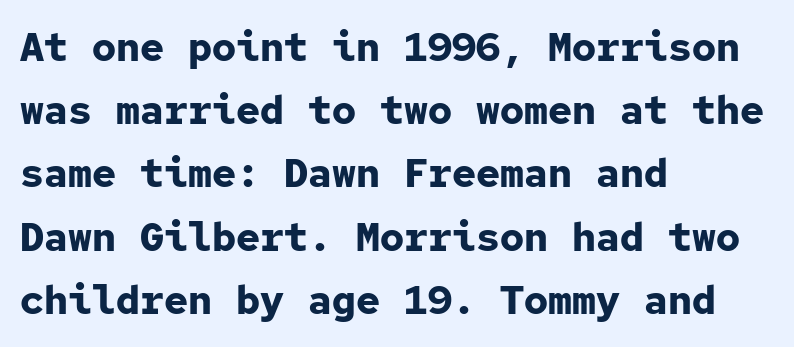
Fixed-width glyphs throughout — classic coding-font behaviour. Heavy, bold letterforms. All the whitespace from short lines collects on the right. Underline: absent.
